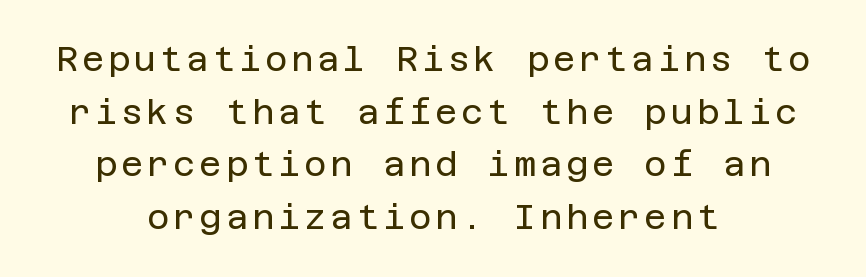
The image shows 34 px regular-weight sans-serif type, upright; set centered, normal line spacing (1.55x), not underlined; low stroke contrast and a large x-height.
